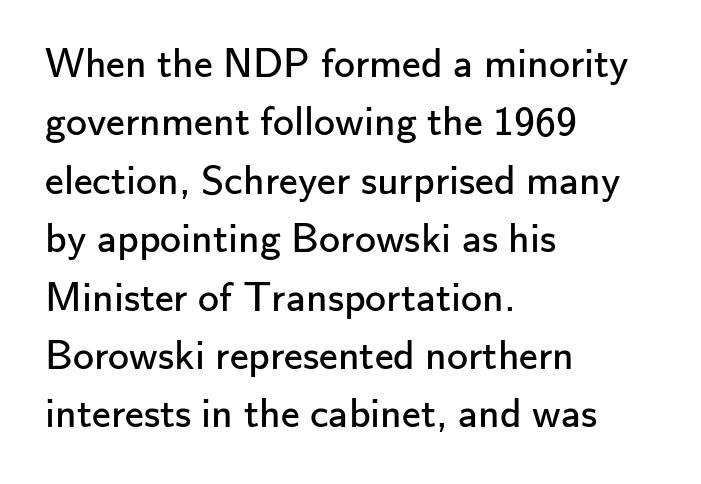
Q: Is the text bold? A: No.
Q: Is the text italic (slanted)? A: No, it is upright.
Q: Is the typeface a serif or a sans-serif typeface? A: Sans-serif.
Q: Is the text underlined? A: No.
Q: How is the paragraph aligned? A: Left-aligned.
Q: Is the spacing between letters normal or unusually wide? A: Normal.
Q: Is the spacing between lines tight, normal or loose? A: Normal.
Q: Width (condensed, normal, or wide)? A: Normal.
Q: Stroke contrast? A: Low.
Q: x-height? A: Small.
Q: Monospaced? A: No.
